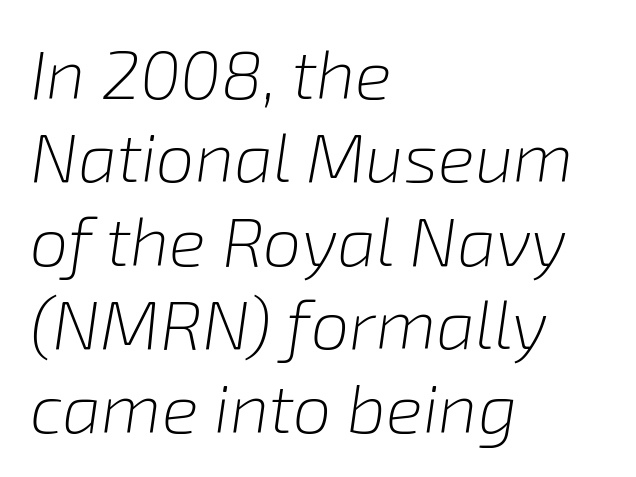
Character widths vary here, with narrow letters taking less room than wide ones. Yep, that's italic — everything's leaning. Notice how the passage keeps a crisp vertical edge on the left only. Anything drawn beneath the words? Only blank space.
